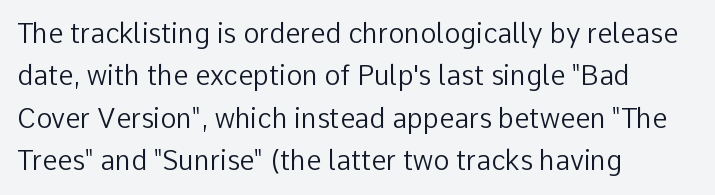
Q: Is the text bold? A: No.
Q: Is the text italic (slanted)? A: No, it is upright.
Q: Is the text underlined? A: No.
Q: How is the paragraph aligned? A: Left-aligned.
Q: Is the spacing between letters normal or unusually wide? A: Normal.
Q: Is the spacing between lines tight, normal or loose? A: Normal.
